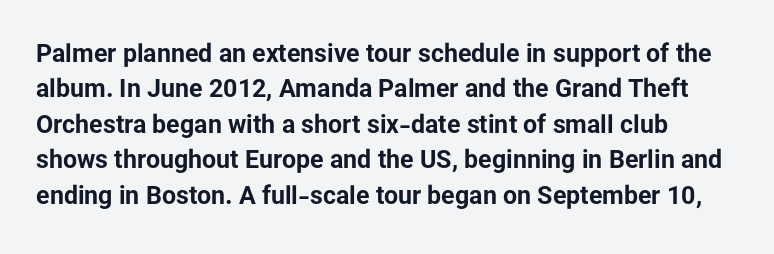
The image shows 25 px bold type, upright; set left-aligned, normal line spacing (1.42x), normal letter spacing, not underlined.
